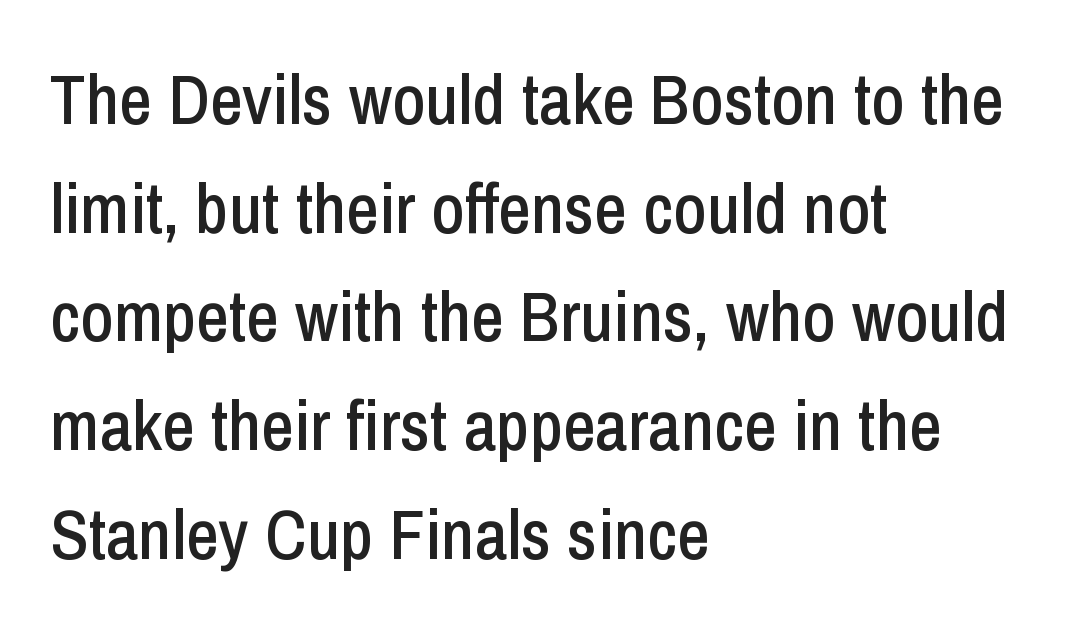
Q: Is the text italic (slanted)? A: No, it is upright.
Q: Is the typeface a serif or a sans-serif typeface? A: Sans-serif.
Q: Is the text underlined? A: No.
Q: How is the paragraph aligned? A: Left-aligned.
Q: Is the spacing between letters normal or unusually wide? A: Normal.
Q: Is the spacing between lines tight, normal or loose? A: Normal.
Q: Width (condensed, normal, or wide)? A: Condensed.
Q: Stroke contrast? A: Low.
Q: x-height? A: Medium.
Q: Monospaced? A: No.
